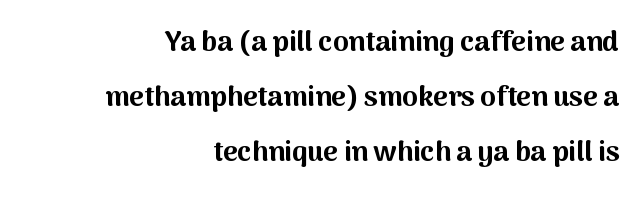
The image shows 28 px bold sans-serif type, upright; set right-aligned, loose line spacing (1.96x), normal letter spacing, not underlined; medium stroke contrast and a medium x-height.
